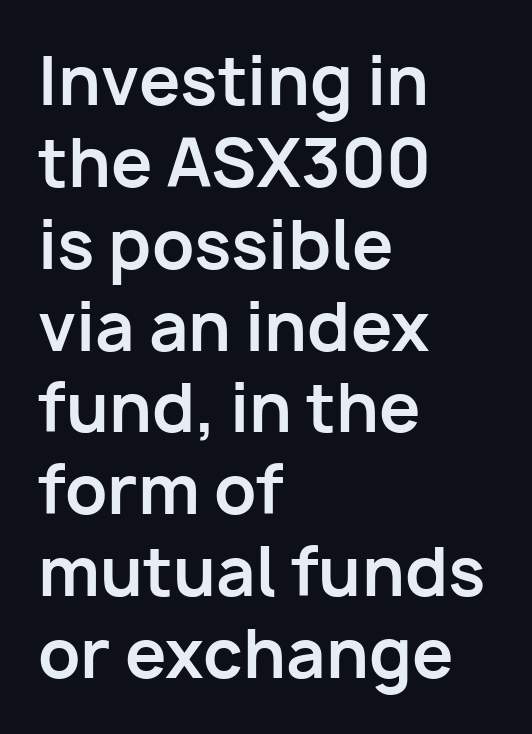
The image shows 66 px bold sans-serif type, upright; set left-aligned, line spacing 1.24x, normal letter spacing, not underlined; low stroke contrast and a medium x-height.
